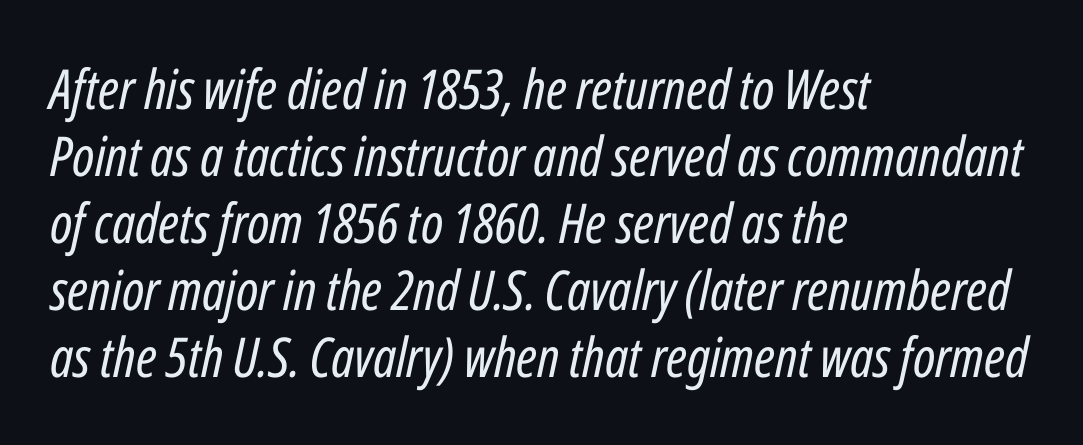
Q: Is the text bold? A: No.
Q: Is the text italic (slanted)? A: Yes, it leans right by about 12 degrees.
Q: Is the text underlined? A: No.
Q: How is the paragraph aligned? A: Left-aligned.
Q: Is the spacing between letters normal or unusually wide? A: Normal.
Q: Width (condensed, normal, or wide)? A: Condensed.
Q: Stroke contrast? A: Low.
Q: x-height? A: Medium.
Q: Monospaced? A: No.
